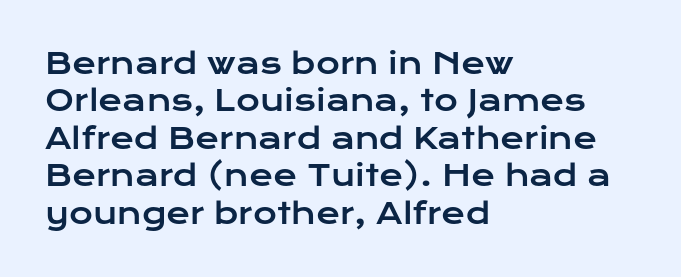
{"serif": "no", "italic": "no", "width": "wide", "stroke_contrast": "low", "x_height": "medium", "monospaced": "no", "underline": "no", "align": "left", "line_spacing": "normal", "line_spacing_ratio": 1.29, "letter_spacing": "normal", "letter_spacing_em": 0.0, "glyph_px": 29}
